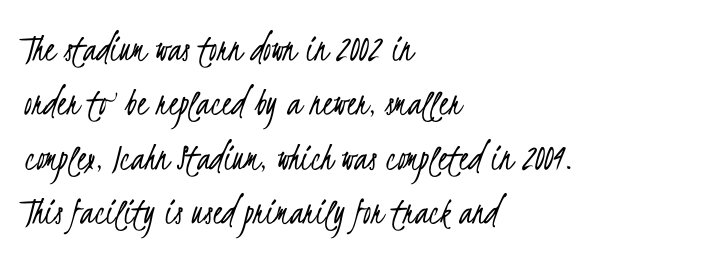
{"serif": "no", "bold": "no", "weight": "light", "width": "condensed", "stroke_contrast": "low", "x_height": "small", "monospaced": "no", "underline": "no", "align": "left", "line_spacing": "normal", "line_spacing_ratio": 1.36, "letter_spacing": "normal", "letter_spacing_em": 0.0, "glyph_px": 40}
